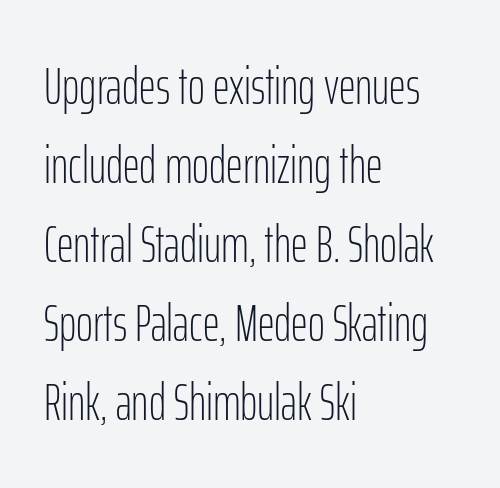
The image shows 52 px light, condensed sans-serif type, upright; set left-aligned, normal line spacing (1.52x), normal letter spacing, not underlined; low stroke contrast and a medium x-height.
